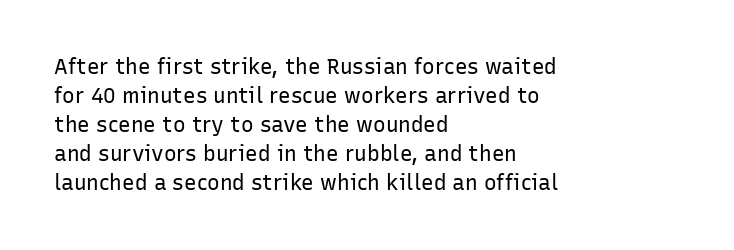
Q: Is the text bold? A: No.
Q: Is the text italic (slanted)? A: No, it is upright.
Q: Is the text underlined? A: No.
Q: How is the paragraph aligned? A: Left-aligned.
Q: Is the spacing between letters normal or unusually wide? A: Normal.
Q: Is the spacing between lines tight, normal or loose? A: Normal.
